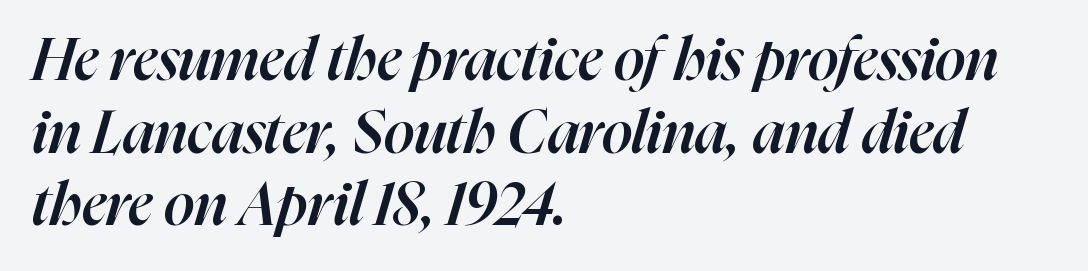
Notice how the passage keeps a crisp vertical edge on the left only. Letter spacing: default. Each glyph is drawn with semibold strokes, heavier than normal yet not fully bold. Each letter keeps its own natural width here, so spacing adapts to shape. The letters are slanted; this is an italic face. Descenders hang freely into open space.
